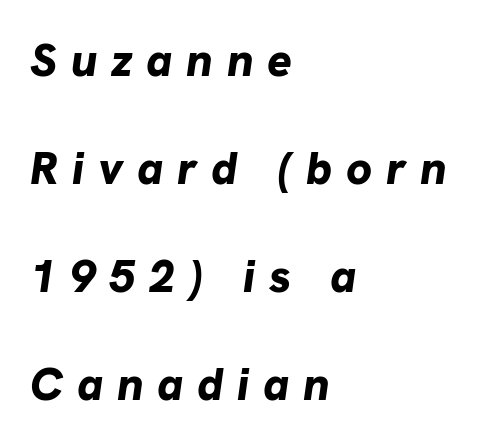
{"italic": "yes", "lean": "right", "slant_degrees": 8, "bold": "yes", "weight": "bold", "width": "normal", "stroke_contrast": "low", "x_height": "medium", "monospaced": "no", "underline": "no", "align": "left", "line_spacing": "loose", "line_spacing_ratio": 2.35, "letter_spacing": "wide", "letter_spacing_em": 0.3, "glyph_px": 46}
